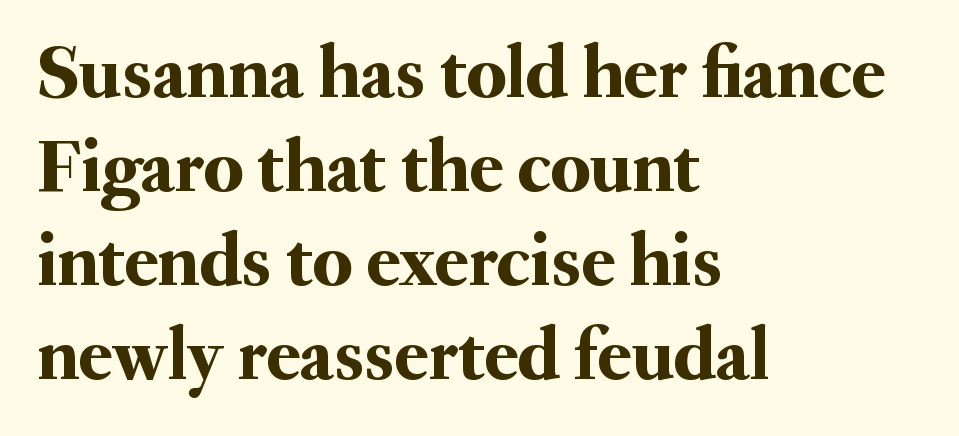
Q: Is the text italic (slanted)? A: No, it is upright.
Q: Is the typeface a serif or a sans-serif typeface? A: Serif.
Q: Is the text underlined? A: No.
Q: How is the paragraph aligned? A: Left-aligned.
Q: Is the spacing between letters normal or unusually wide? A: Normal.
Q: Width (condensed, normal, or wide)? A: Normal.
Q: Stroke contrast? A: Medium.
Q: x-height? A: Small.
Q: Monospaced? A: No.
